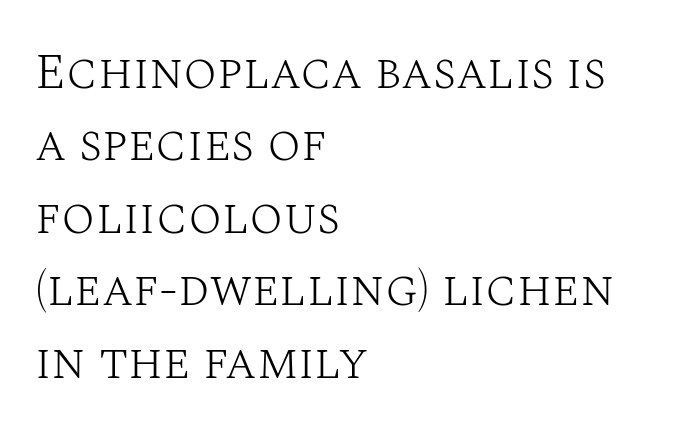
Q: Is the text bold? A: No.
Q: Is the text italic (slanted)? A: No, it is upright.
Q: Is the typeface a serif or a sans-serif typeface? A: Serif.
Q: Is the text underlined? A: No.
Q: How is the paragraph aligned? A: Left-aligned.
Q: Is the spacing between letters normal or unusually wide? A: Normal.
Q: Is the spacing between lines tight, normal or loose? A: Normal.
Q: Width (condensed, normal, or wide)? A: Normal.
Q: Stroke contrast? A: Medium.
Q: x-height? A: Large.
Q: Monospaced? A: No.
